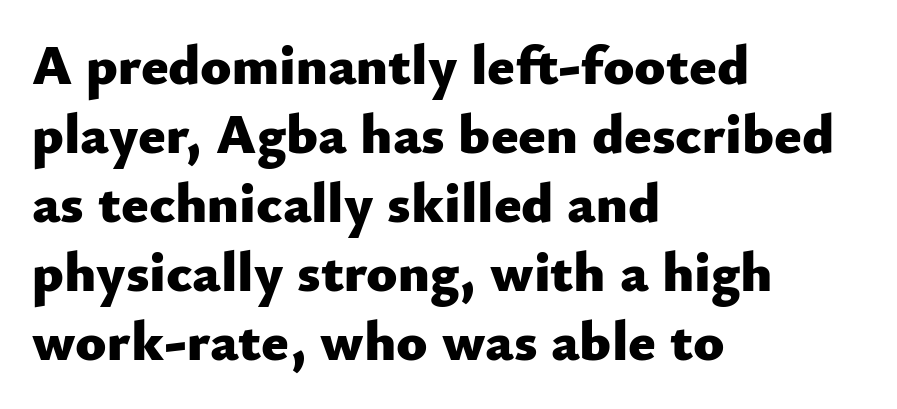
The image shows 57 px heavy sans-serif type, upright; set left-aligned, line spacing 1.21x, normal letter spacing, not underlined; low stroke contrast and a small x-height.
